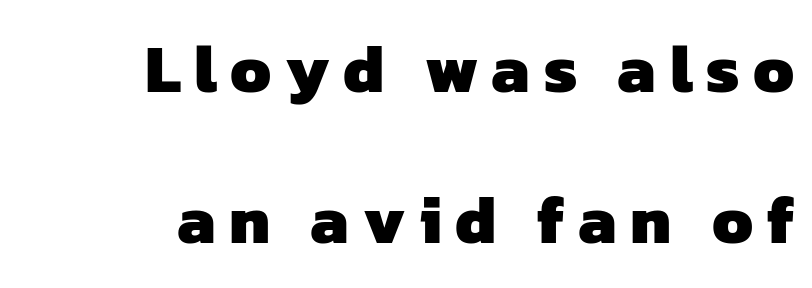
Q: Is the text bold? A: Yes.
Q: Is the typeface a serif or a sans-serif typeface? A: Sans-serif.
Q: Is the text underlined? A: No.
Q: How is the paragraph aligned? A: Right-aligned.
Q: Is the spacing between letters normal or unusually wide? A: Unusually wide.
Q: Is the spacing between lines tight, normal or loose? A: Loose.
Q: Width (condensed, normal, or wide)? A: Normal.
Q: Stroke contrast? A: Low.
Q: x-height? A: Medium.
Q: Monospaced? A: No.
